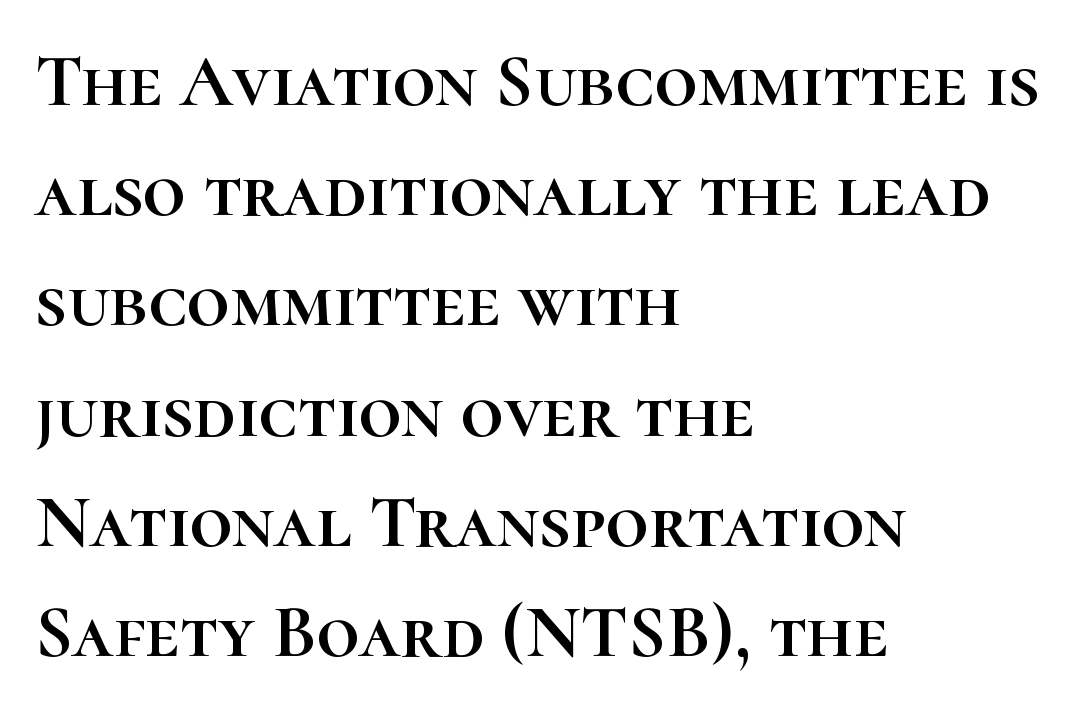
The image shows 75 px text type, upright; set left-aligned, normal line spacing (1.47x), normal letter spacing, not underlined; high stroke contrast and a medium x-height.
